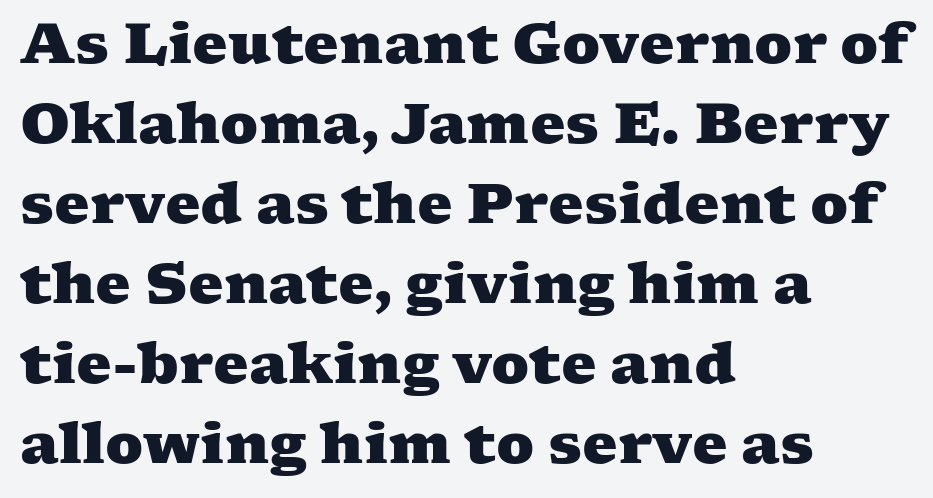
{"serif": "yes", "bold": "yes", "weight": "heavy", "width": "wide", "stroke_contrast": "medium", "x_height": "medium", "monospaced": "no", "underline": "no", "align": "left", "line_spacing": "normal", "line_spacing_ratio": 1.43, "letter_spacing": "normal", "letter_spacing_em": 0.0, "glyph_px": 56}
